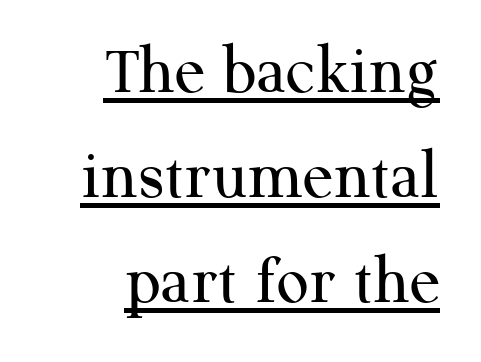
The image shows 71 px regular-weight serif type, upright; set right-aligned, normal line spacing (1.48x), normal letter spacing, underlined; medium stroke contrast and a medium x-height.
